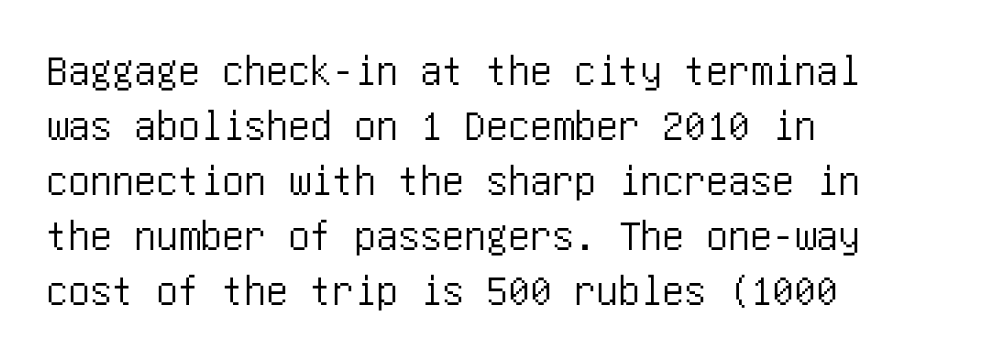
Q: Is the text italic (slanted)? A: No, it is upright.
Q: Is the typeface a serif or a sans-serif typeface? A: Sans-serif.
Q: Is the text underlined? A: No.
Q: How is the paragraph aligned? A: Left-aligned.
Q: Is the spacing between letters normal or unusually wide? A: Normal.
Q: Is the spacing between lines tight, normal or loose? A: Normal.
Q: Width (condensed, normal, or wide)? A: Condensed.
Q: Stroke contrast? A: Low.
Q: x-height? A: Large.
